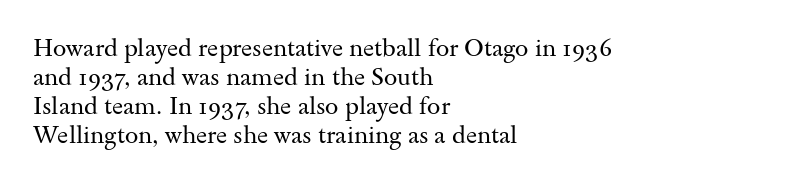
{"italic": "no", "bold": "no", "underline": "no", "align": "left", "line_spacing_ratio": 1.21, "letter_spacing": "normal", "letter_spacing_em": 0.0, "glyph_px": 24}
